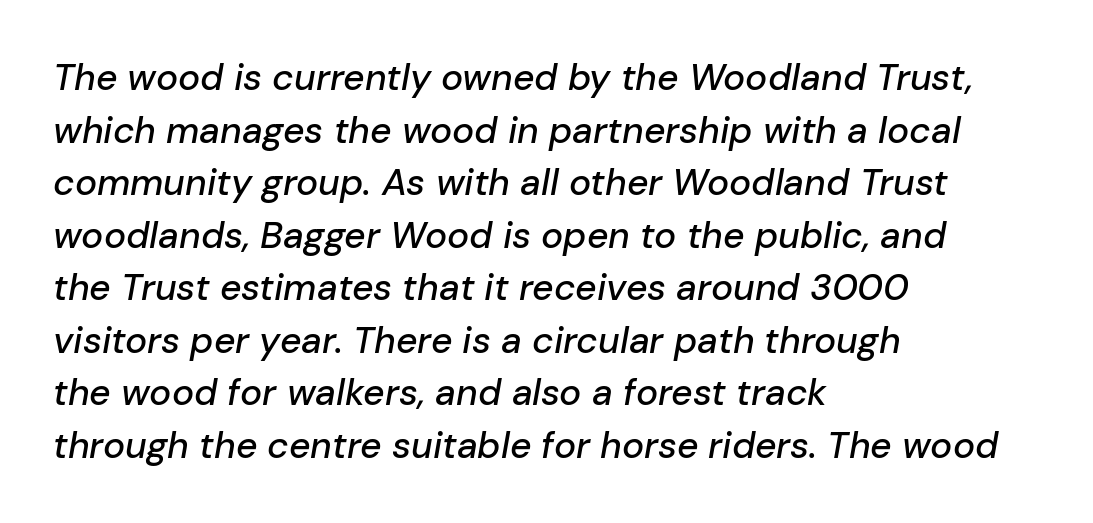
A typesetter would call this proportional, since set widths differ per character. Reading down the column, the eye jumps a familiar distance to each next line. The paragraph shown leans on its left margin. Words appear dense and cohesive because spacing is normal. Would a proofreader flag this as italicized? Yes. The passage shown is not underscored anywhere.
